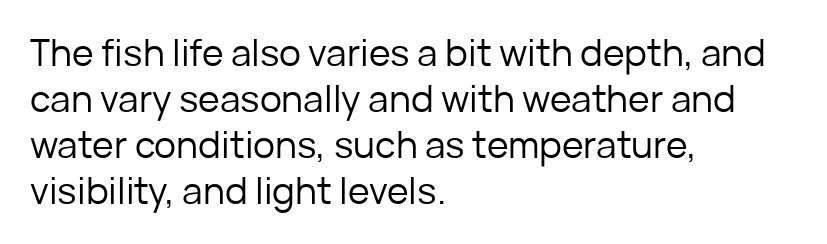
{"serif": "no", "italic": "no", "bold": "no", "weight": "regular", "width": "normal", "stroke_contrast": "low", "x_height": "medium", "monospaced": "no", "underline": "no", "align": "left", "line_spacing_ratio": 1.24, "letter_spacing": "normal", "letter_spacing_em": 0.0, "glyph_px": 37}
